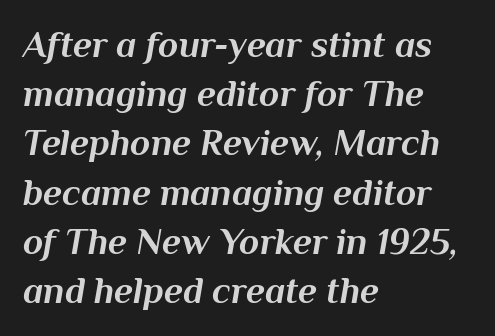
The image shows 37 px bold type, italic (leaning right); set left-aligned, normal line spacing (1.33x), normal letter spacing, not underlined; medium stroke contrast and a medium x-height.
